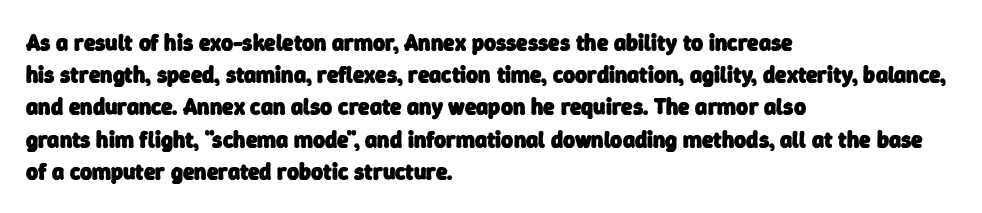
Q: Is the text bold? A: Yes.
Q: Is the text underlined? A: No.
Q: How is the paragraph aligned? A: Left-aligned.
Q: Is the spacing between letters normal or unusually wide? A: Normal.
Q: Is the spacing between lines tight, normal or loose? A: Normal.
